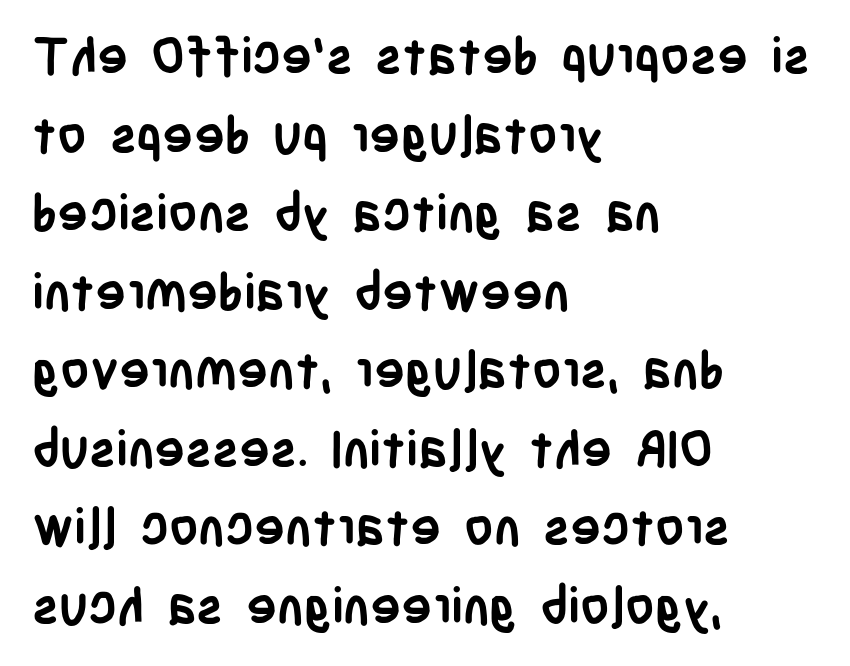
Q: Is the text bold? A: Yes.
Q: Is the text italic (slanted)? A: No, it is upright.
Q: Is the typeface a serif or a sans-serif typeface? A: Sans-serif.
Q: Is the text underlined? A: No.
Q: How is the paragraph aligned? A: Left-aligned.
Q: Is the spacing between letters normal or unusually wide? A: Normal.
Q: Is the spacing between lines tight, normal or loose? A: Normal.
Q: Width (condensed, normal, or wide)? A: Condensed.
Q: Stroke contrast? A: Low.
Q: x-height? A: Large.
Q: Monospaced? A: No.
